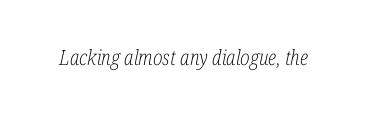
Q: Is the text bold? A: No.
Q: Is the text italic (slanted)? A: Yes, it leans right by about 12 degrees.
Q: Is the text underlined? A: No.
Q: Is the spacing between letters normal or unusually wide? A: Normal.
